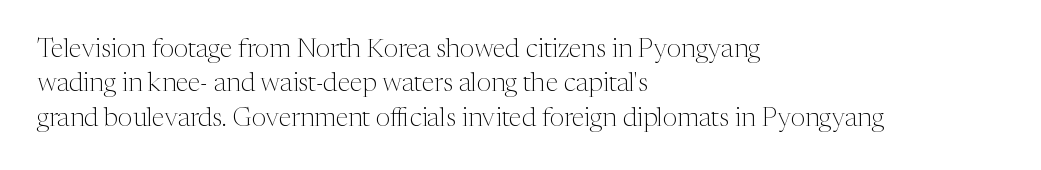
{"italic": "no", "bold": "no", "underline": "no", "align": "left", "line_spacing": "normal", "line_spacing_ratio": 1.32, "letter_spacing": "normal", "letter_spacing_em": 0.0, "glyph_px": 26}
